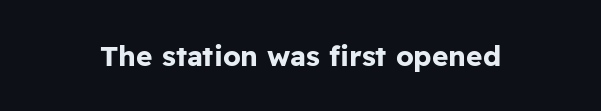
{"serif": "no", "italic": "no", "bold": "yes", "weight": "bold", "width": "normal", "stroke_contrast": "low", "x_height": "medium", "monospaced": "no", "underline": "no", "letter_spacing": "normal", "letter_spacing_em": 0.0, "glyph_px": 28}
